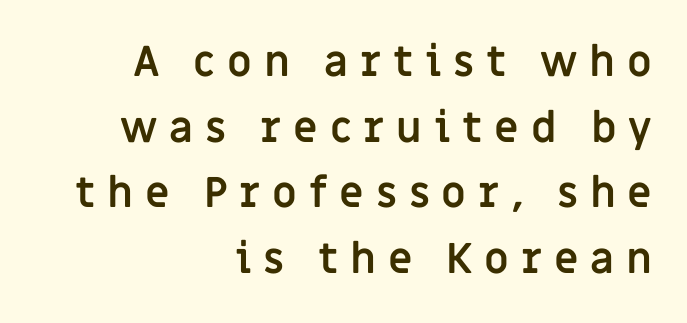
The image shows 42 px semibold sans-serif type, upright; set right-aligned, normal line spacing (1.56x), unusually wide letter spacing (+0.28 em), not underlined; low stroke contrast and a large x-height.
